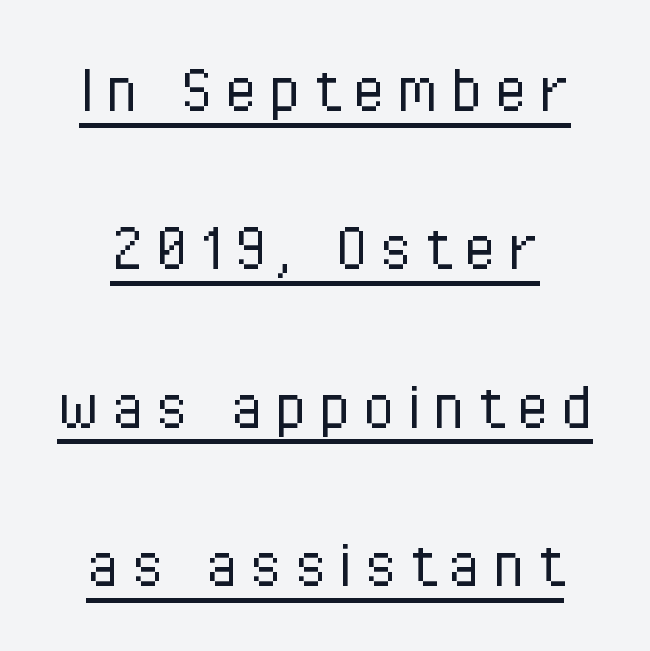
The image shows 74 px light, condensed sans-serif type, upright; set loose line spacing (2.14x), underlined; low stroke contrast and a medium x-height.
